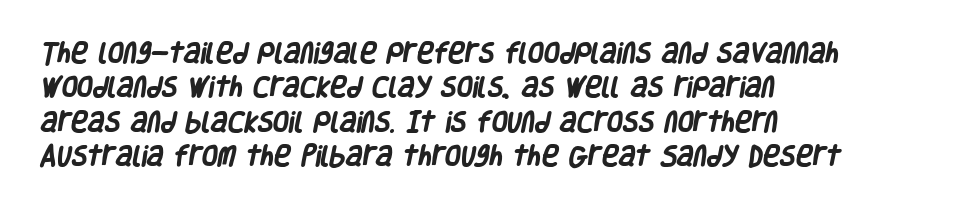
Q: Is the text bold? A: Yes.
Q: Is the text underlined? A: No.
Q: How is the paragraph aligned? A: Left-aligned.
Q: Is the spacing between letters normal or unusually wide? A: Normal.
Q: Is the spacing between lines tight, normal or loose? A: Normal.
